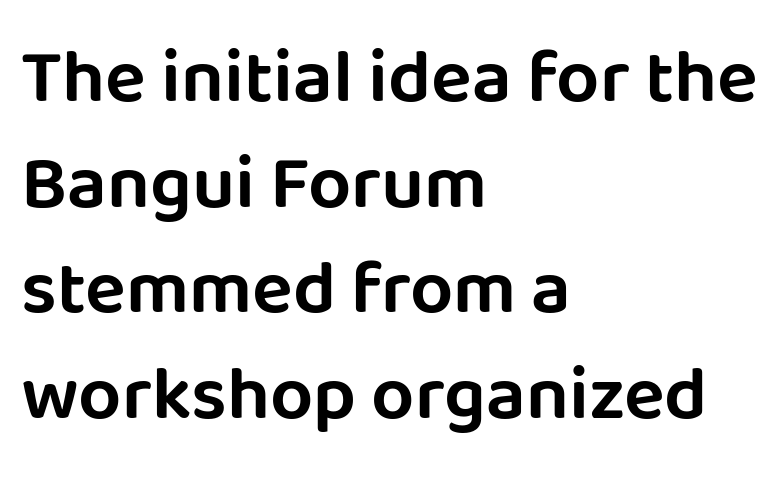
The image shows 76 px sans-serif type, upright; set left-aligned, normal line spacing (1.39x), normal letter spacing, not underlined; low stroke contrast and a large x-height.
